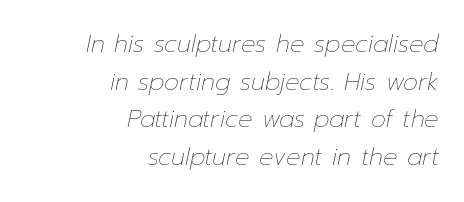
The string is rendered with underlining switched off. Leading: standard. Posture: slanted. This sample is right-justified, so line beginnings fall wherever the words allow. This sample uses plain, unmodified letter spacing. No heavy texture on the line: the type isn't bold.
